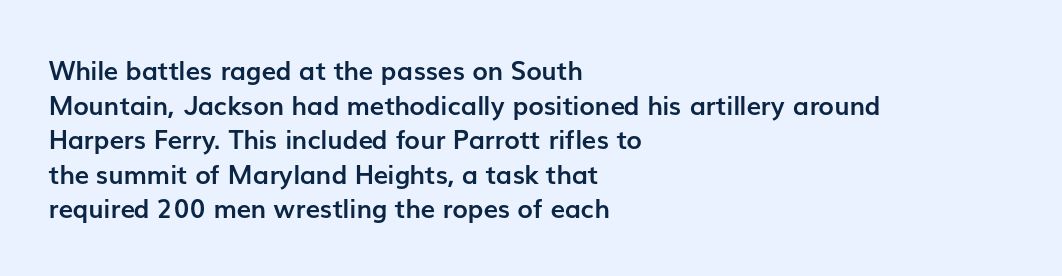
{"italic": "no", "bold": "yes", "underline": "no", "align": "left", "line_spacing": "normal", "line_spacing_ratio": 1.33, "letter_spacing": "normal", "letter_spacing_em": 0.0, "glyph_px": 26}
